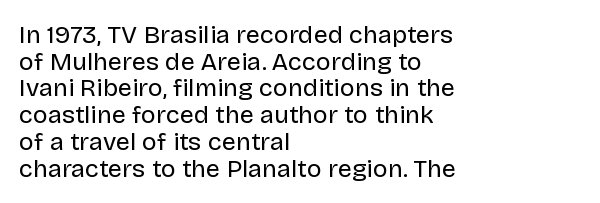
The image shows 25 px text type, upright; set left-aligned, tight line spacing (1.07x), normal letter spacing, not underlined.
